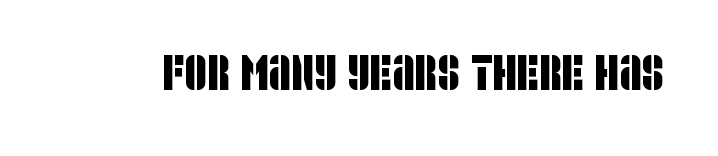
The image shows 49 px condensed sans-serif type; set normal letter spacing, not underlined; low stroke contrast and a large x-height.
